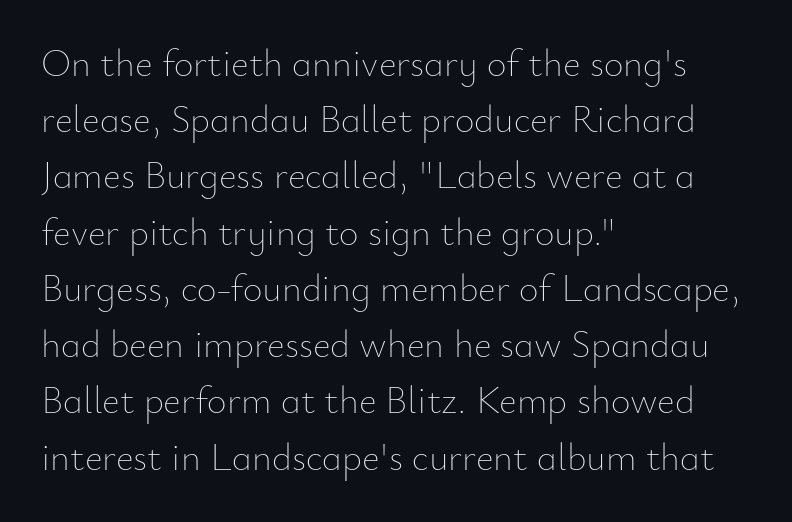
Q: Is the text bold? A: No.
Q: Is the text italic (slanted)? A: No, it is upright.
Q: Is the text underlined? A: No.
Q: How is the paragraph aligned? A: Left-aligned.
Q: Is the spacing between letters normal or unusually wide? A: Normal.
Q: Is the spacing between lines tight, normal or loose? A: Normal.
Q: Width (condensed, normal, or wide)? A: Normal.
Q: Stroke contrast? A: Low.
Q: x-height? A: Small.
Q: Monospaced? A: No.
